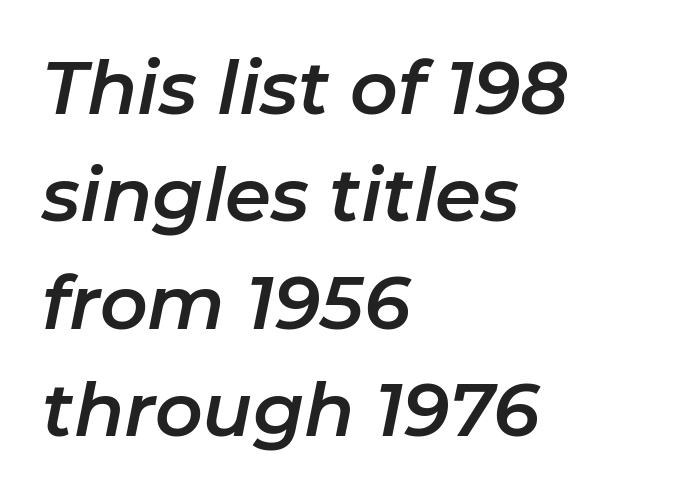
The image shows 74 px text type, italic (leaning right); set left-aligned, normal line spacing (1.45x), normal letter spacing, not underlined; low stroke contrast and a medium x-height.
